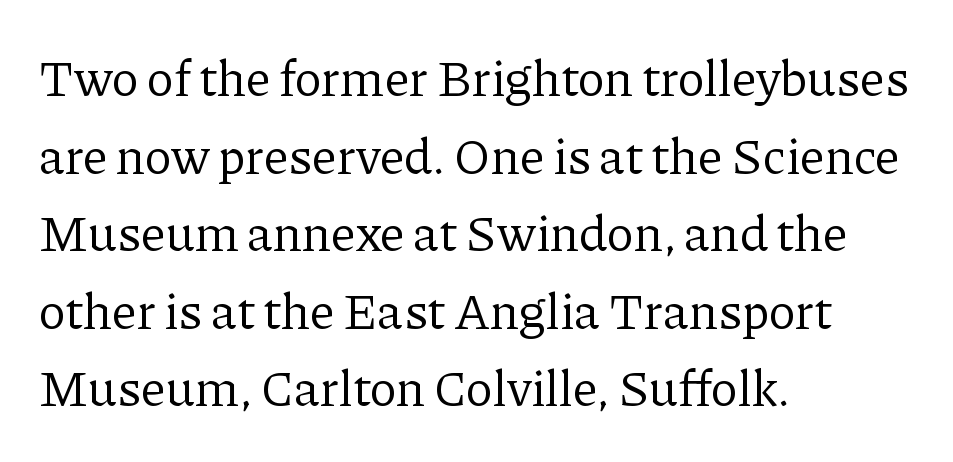
The space beneath each line is pristine and unruled. The type family on display is of the serif kind. This is roman type, the default non-slanted kind. The letters advance in unequal steps, a hallmark of proportional type.
